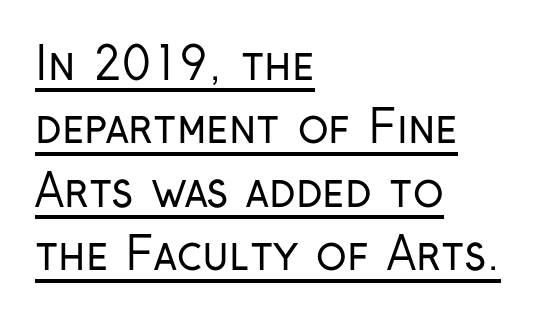
Ink coverage per letter is moderate at most. In terms of letterform style, serifs are entirely absent. The line texture is even and compact thanks to regular tracking. When letters stand straight like this, we call the style roman or upright.
